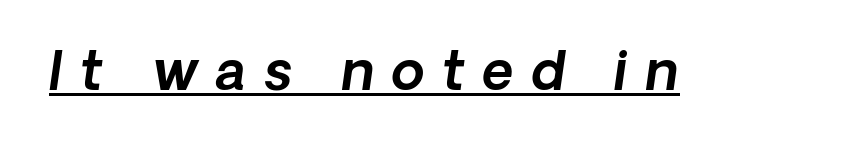
The face used here appears with an underline applied. Proportional: the letters do not fall into vertical columns. In terms of posture, this sample is oblique. The face used here is rendered with a markedly widened letterfit.
